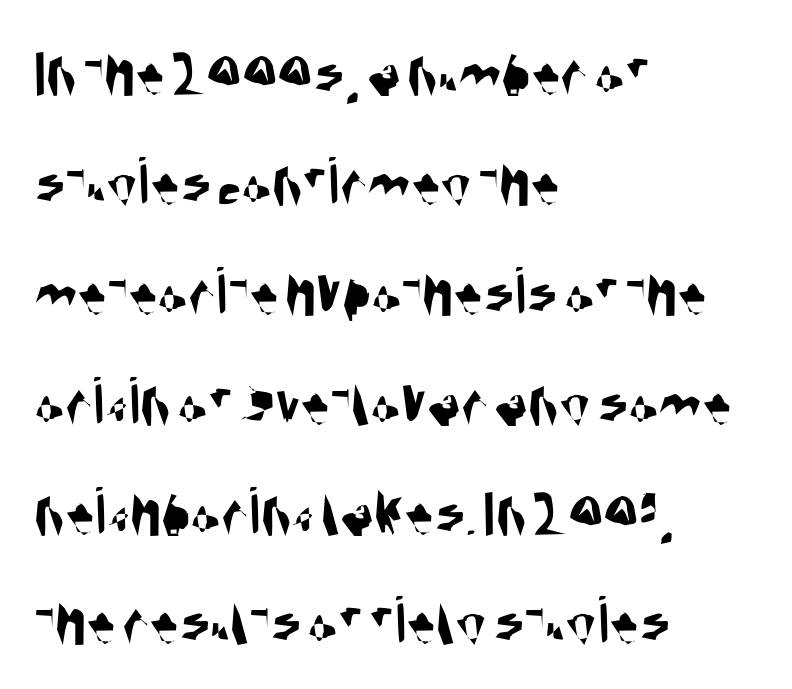
The image shows 70 px condensed sans-serif type; set left-aligned, normal line spacing (1.57x), normal letter spacing, not underlined; medium stroke contrast and a large x-height.
